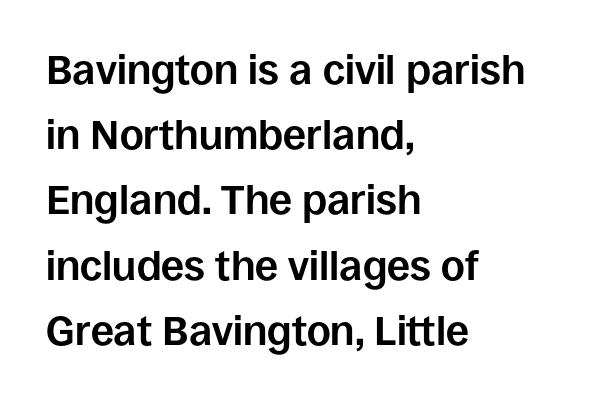
Q: Is the text bold? A: Yes.
Q: Is the text italic (slanted)? A: No, it is upright.
Q: Is the typeface a serif or a sans-serif typeface? A: Sans-serif.
Q: Is the text underlined? A: No.
Q: How is the paragraph aligned? A: Left-aligned.
Q: Is the spacing between letters normal or unusually wide? A: Normal.
Q: Is the spacing between lines tight, normal or loose? A: Normal.
Q: Width (condensed, normal, or wide)? A: Normal.
Q: Stroke contrast? A: Low.
Q: x-height? A: Large.
Q: Monospaced? A: No.
